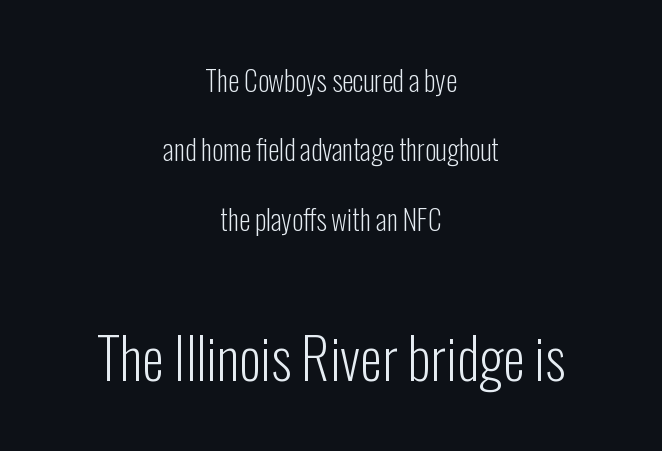
{"serif": "no", "italic": "no", "bold": "no", "weight": "light", "width": "condensed", "stroke_contrast": "low", "x_height": "medium", "monospaced": "no", "underline": "no", "align": "center", "line_spacing": "loose", "line_spacing_ratio": 2.48, "letter_spacing": "normal", "letter_spacing_em": 0.0, "larger_block": "second", "size_ratio": 2.0, "glyph_px": 56}
